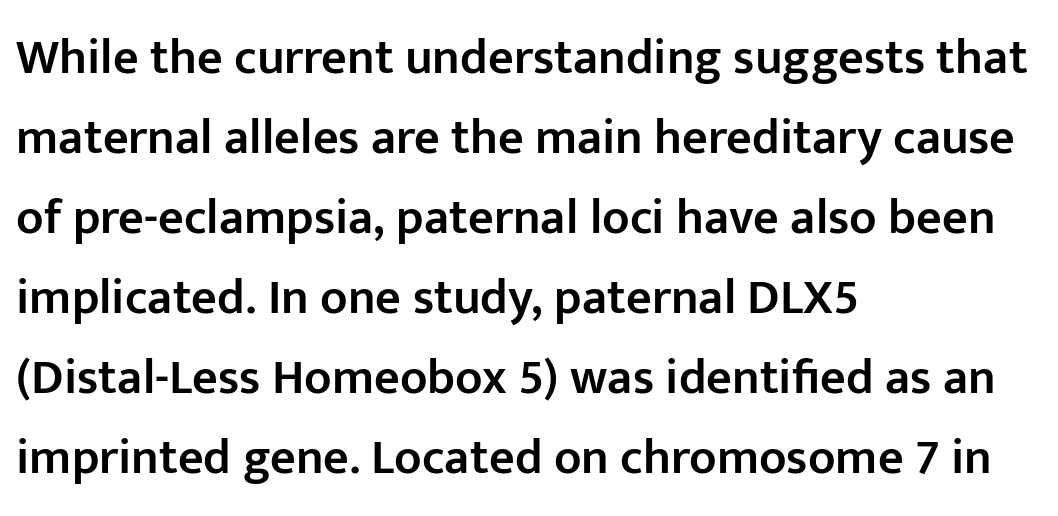
Letterform terminals end flat and unadorned throughout the passage. Style check: upright. Descenders hang freely into open space. The rendering uses a moderate line-height, typical for paragraphs. There is no visible air inserted between adjacent glyphs.
